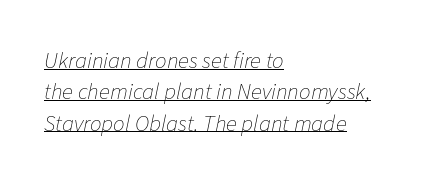
Q: Is the text bold? A: No.
Q: Is the text italic (slanted)? A: Yes, it leans right by about 11 degrees.
Q: Is the text underlined? A: Yes.
Q: How is the paragraph aligned? A: Left-aligned.
Q: Is the spacing between letters normal or unusually wide? A: Normal.
Q: Is the spacing between lines tight, normal or loose? A: Normal.
